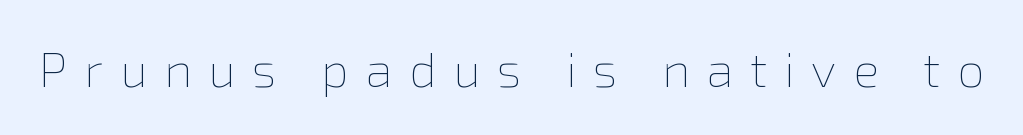
Q: Is the text bold? A: No.
Q: Is the text italic (slanted)? A: No, it is upright.
Q: Is the text underlined? A: No.
Q: Is the spacing between letters normal or unusually wide? A: Unusually wide.
Q: Width (condensed, normal, or wide)? A: Normal.
Q: Stroke contrast? A: Low.
Q: x-height? A: Medium.
Q: Monospaced? A: No.
